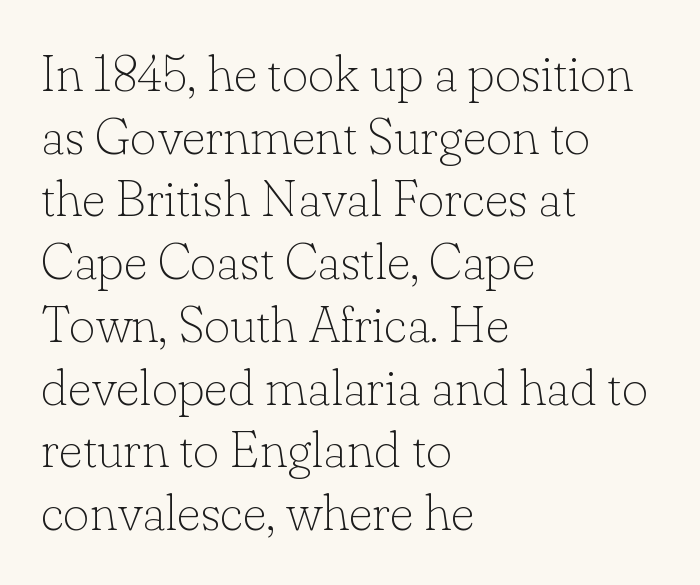
Q: Is the text bold? A: No.
Q: Is the text italic (slanted)? A: No, it is upright.
Q: Is the typeface a serif or a sans-serif typeface? A: Serif.
Q: Is the text underlined? A: No.
Q: How is the paragraph aligned? A: Left-aligned.
Q: Is the spacing between letters normal or unusually wide? A: Normal.
Q: Width (condensed, normal, or wide)? A: Normal.
Q: Stroke contrast? A: Low.
Q: x-height? A: Small.
Q: Monospaced? A: No.
